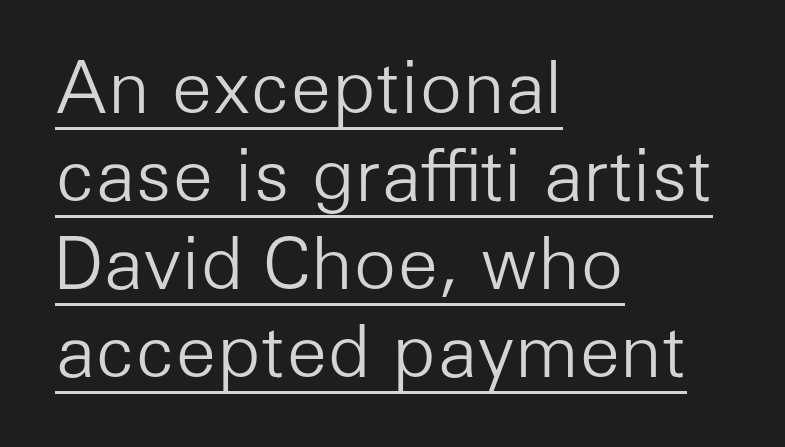
{"serif": "no", "italic": "no", "bold": "no", "weight": "light", "width": "normal", "stroke_contrast": "low", "x_height": "medium", "monospaced": "no", "underline": "yes", "align": "left", "line_spacing_ratio": 1.24, "letter_spacing": "normal", "letter_spacing_em": 0.0, "glyph_px": 71}
